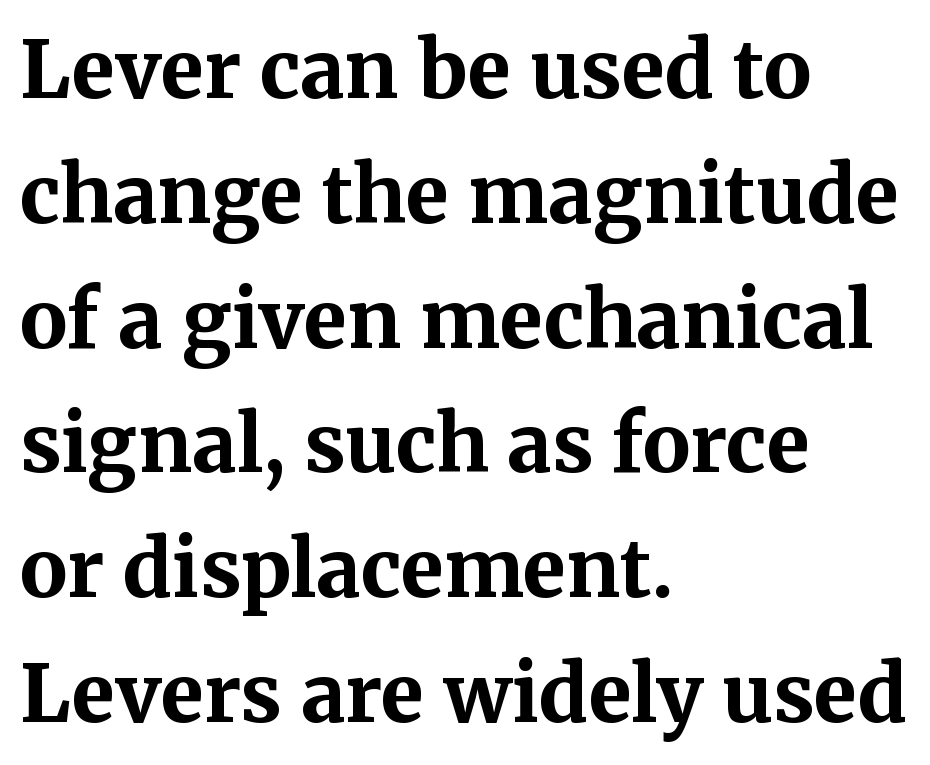
The zone under the glyphs is completely vacant. The typesetting leans heavy: a genuine bold. What stands out about the letter spacing? Nothing — it is the standard amount. When letters stand straight like this, we call the style roman or upright. Evenly set lines give the paragraph a standard silhouette. Varying glyph widths throughout — classic text-font behaviour.
